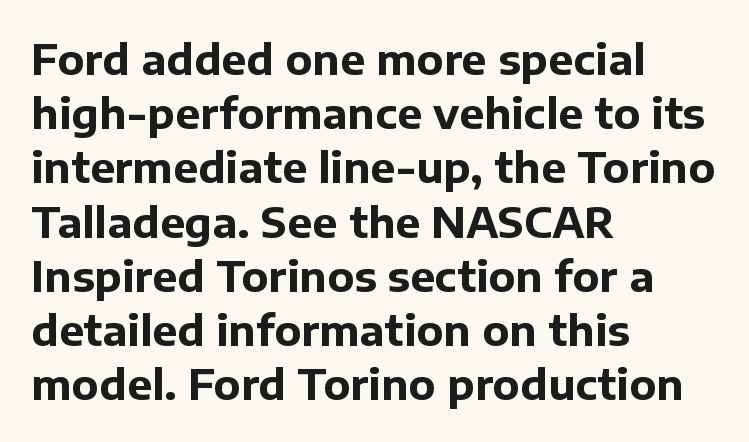
{"serif": "no", "italic": "no", "bold": "yes", "weight": "bold", "width": "normal", "stroke_contrast": "low", "x_height": "medium", "monospaced": "no", "underline": "no", "align": "left", "line_spacing": "normal", "line_spacing_ratio": 1.29, "letter_spacing": "normal", "letter_spacing_em": 0.0, "glyph_px": 42}
